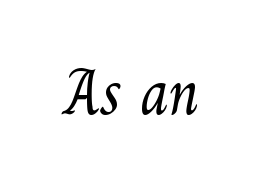
Stem width sits at or under what a default text font uses. Descenders are the only things crossing below the line. Think of a printed novel: that variable character pitch is what you see here. Characters follow at the spacing the type designer built in. Observe the serifs anchoring each vertical stroke in this sample.
